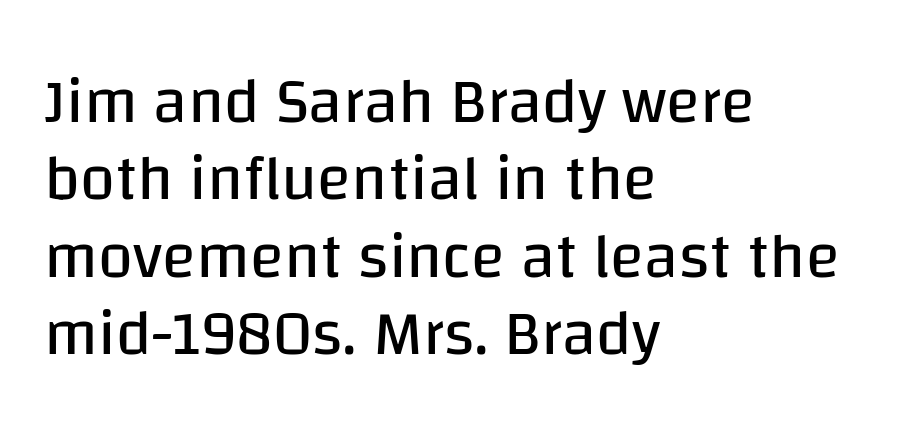
{"serif": "no", "italic": "no", "bold": "no", "weight": "regular", "width": "normal", "stroke_contrast": "low", "x_height": "large", "monospaced": "no", "underline": "no", "align": "left", "line_spacing_ratio": 1.23, "letter_spacing": "normal", "letter_spacing_em": 0.0, "glyph_px": 63}
